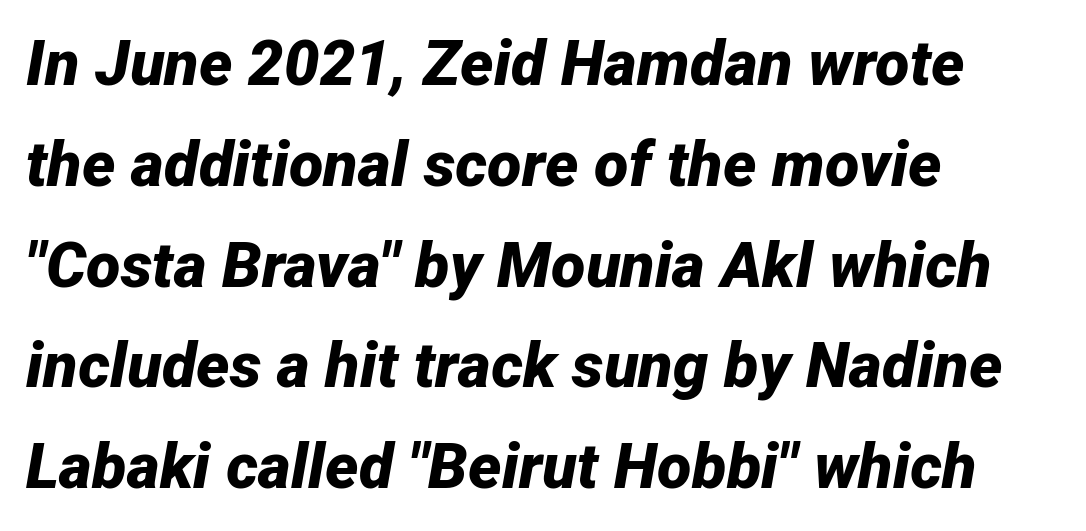
Q: Is the text bold? A: Yes.
Q: Is the text italic (slanted)? A: Yes, it leans right by about 12 degrees.
Q: Is the text underlined? A: No.
Q: How is the paragraph aligned? A: Left-aligned.
Q: Is the spacing between letters normal or unusually wide? A: Normal.
Q: Is the spacing between lines tight, normal or loose? A: Normal.
Q: Width (condensed, normal, or wide)? A: Normal.
Q: Stroke contrast? A: Low.
Q: x-height? A: Medium.
Q: Monospaced? A: No.
